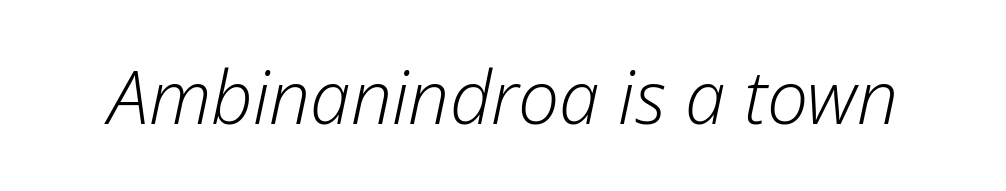
{"italic": "yes", "lean": "right", "slant_degrees": 12, "bold": "no", "weight": "light", "width": "normal", "stroke_contrast": "low", "x_height": "medium", "monospaced": "no", "underline": "no", "letter_spacing": "normal", "letter_spacing_em": 0.0, "glyph_px": 73}
